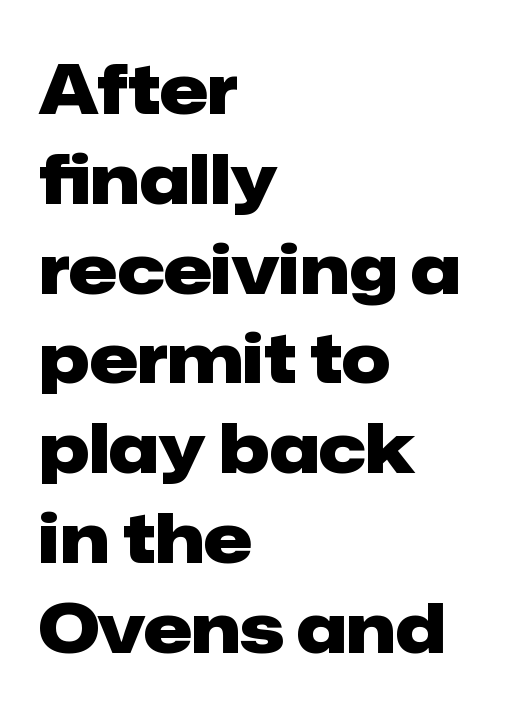
{"serif": "no", "italic": "no", "bold": "yes", "weight": "heavy", "width": "normal", "stroke_contrast": "low", "x_height": "medium", "monospaced": "no", "underline": "no", "align": "left", "line_spacing": "normal", "line_spacing_ratio": 1.32, "letter_spacing": "normal", "letter_spacing_em": 0.0, "glyph_px": 68}
